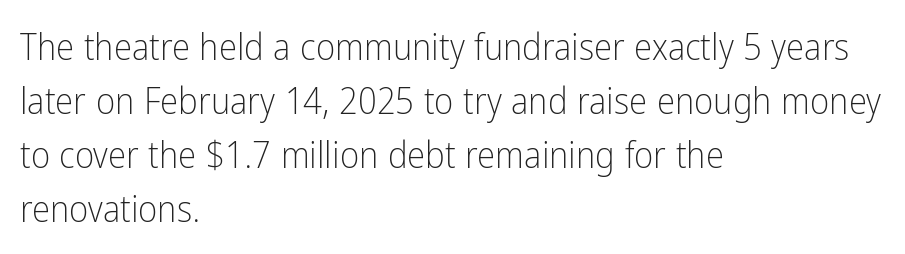
The characters display no serif detailing; their extremities are plain. A typesetter would call this zero additional tracking. The rendering uses a moderate line-height, typical for paragraphs. A bare baseline throughout the passage.
